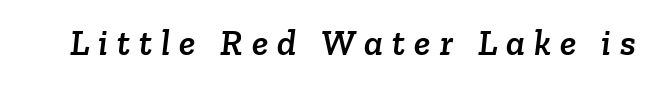
Q: Is the typeface a serif or a sans-serif typeface? A: Serif.
Q: Is the text underlined? A: No.
Q: Is the spacing between letters normal or unusually wide? A: Unusually wide.
Q: Width (condensed, normal, or wide)? A: Normal.
Q: Stroke contrast? A: Low.
Q: x-height? A: Medium.
Q: Monospaced? A: No.
